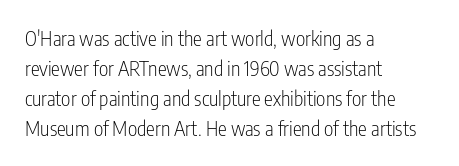
The image shows 20 px text type, upright; set left-aligned, normal line spacing (1.5x), normal letter spacing, not underlined.
